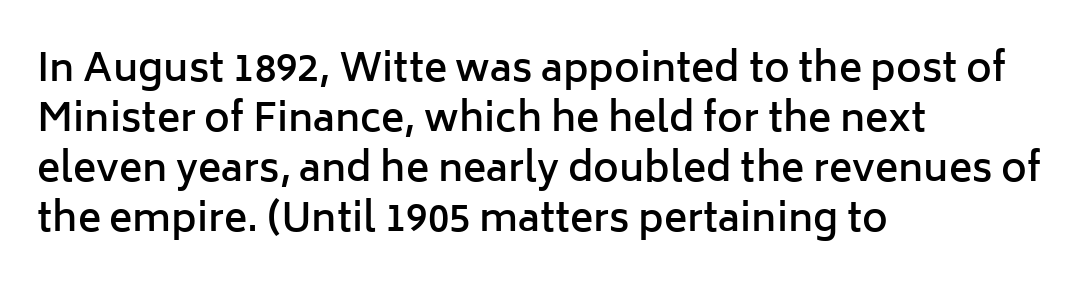
Q: Is the text bold? A: Semi-bold.
Q: Is the text italic (slanted)? A: No, it is upright.
Q: Is the typeface a serif or a sans-serif typeface? A: Sans-serif.
Q: Is the text underlined? A: No.
Q: How is the paragraph aligned? A: Left-aligned.
Q: Is the spacing between letters normal or unusually wide? A: Normal.
Q: Is the spacing between lines tight, normal or loose? A: Normal.
Q: Width (condensed, normal, or wide)? A: Normal.
Q: Stroke contrast? A: Low.
Q: x-height? A: Medium.
Q: Monospaced? A: No.
